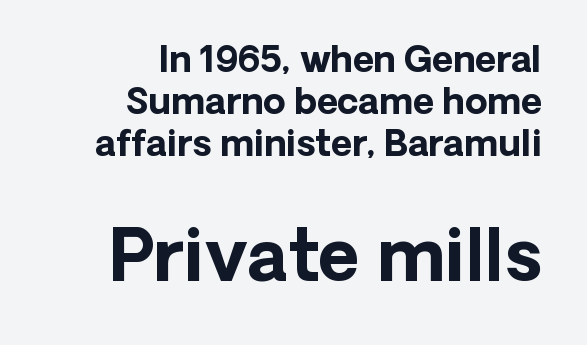
Q: Is the text bold? A: Yes.
Q: Is the text italic (slanted)? A: No, it is upright.
Q: Is the typeface a serif or a sans-serif typeface? A: Sans-serif.
Q: Is the text underlined? A: No.
Q: How is the paragraph aligned? A: Right-aligned.
Q: Is the spacing between letters normal or unusually wide? A: Normal.
Q: Which block of text is set in a larger size, the first (top) or the second (bottom)? A: The second (bottom) one.
Q: Width (condensed, normal, or wide)? A: Normal.
Q: Stroke contrast? A: Low.
Q: x-height? A: Medium.
Q: Monospaced? A: No.
